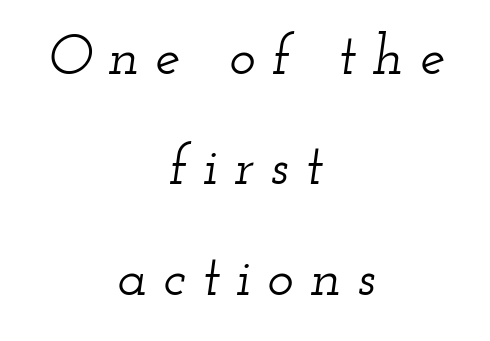
The image shows 56 px wide serif type, italic (leaning right); set centered, loose line spacing (1.97x), unusually wide letter spacing (+0.29 em), not underlined; low stroke contrast and a small x-height.
